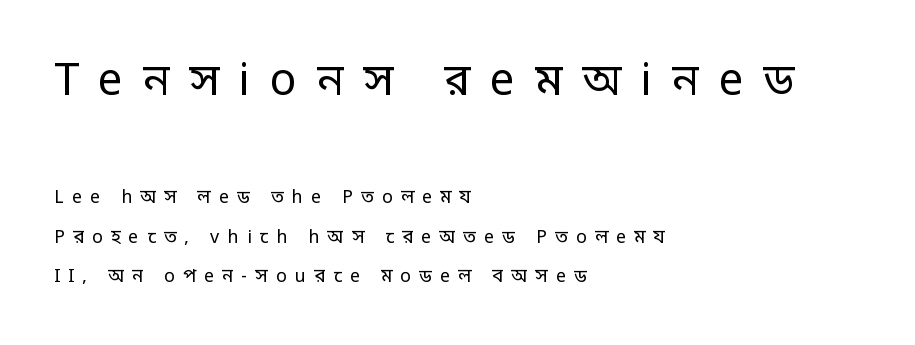
The image shows 44 px regular-weight, condensed sans-serif type, upright; set left-aligned, loose line spacing (2.2x), unusually wide letter spacing (+0.45 em), not underlined; the first (top) block is 2.44x larger; low stroke contrast.
